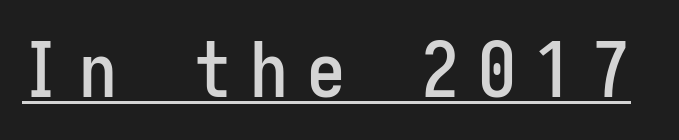
The glyphs in this specimen are sans serif. Tall strokes in this sample are plumb rather than angled. Every word sits above its own underline. A typesetter would call this heavily tracked-out type.
